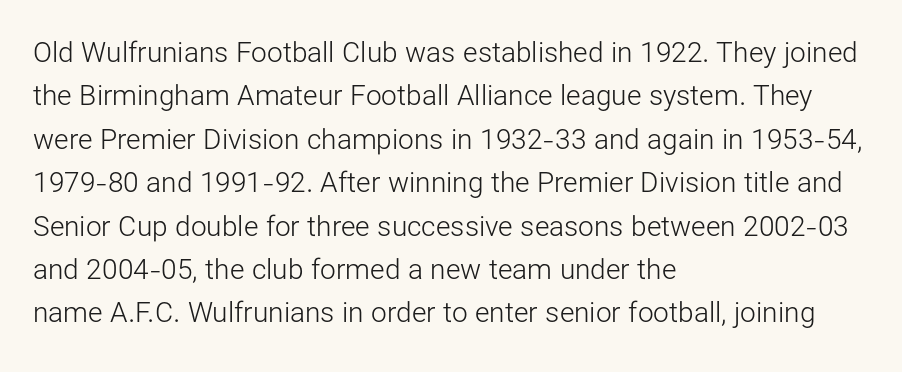
The image shows 28 px light sans-serif type, upright; set left-aligned, normal line spacing (1.55x), normal letter spacing, not underlined; low stroke contrast and a medium x-height.
